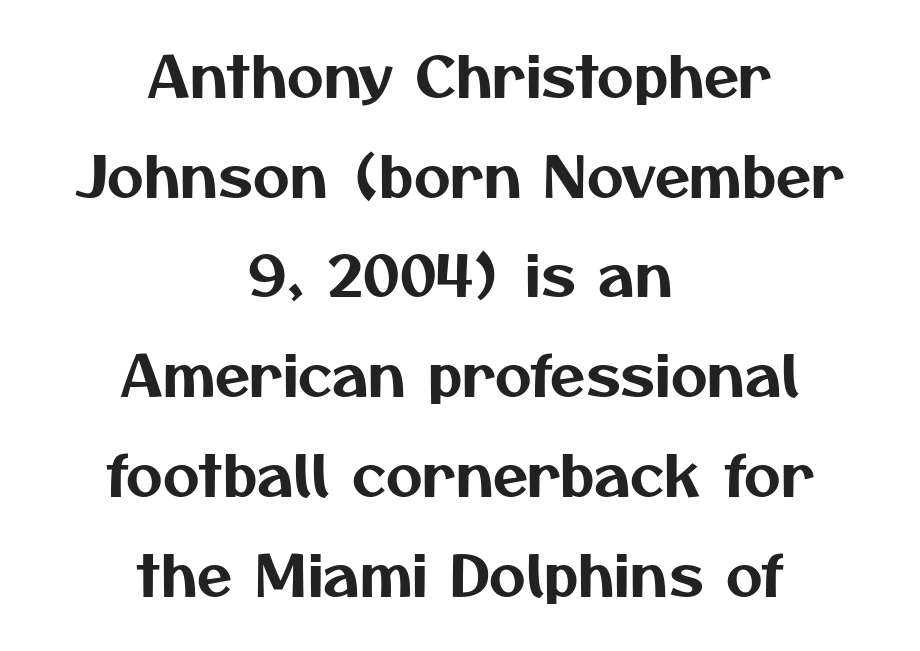
The image shows 57 px sans-serif type; set centered, line spacing 1.75x, normal letter spacing, not underlined; medium stroke contrast and a medium x-height.
